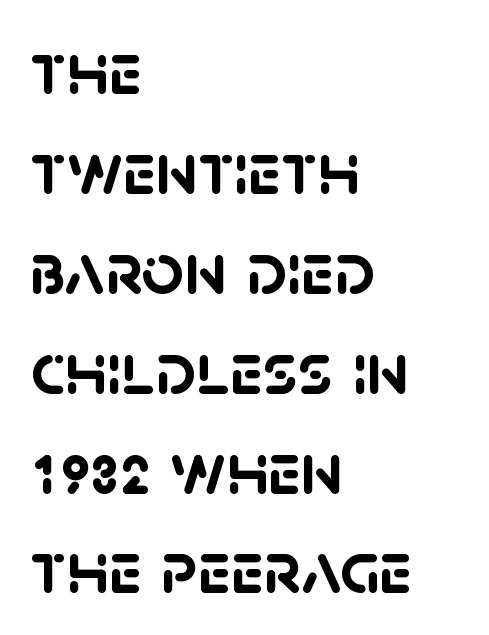
Q: Is the text bold? A: Yes.
Q: Is the typeface a serif or a sans-serif typeface? A: Sans-serif.
Q: Is the text underlined? A: No.
Q: How is the paragraph aligned? A: Left-aligned.
Q: Is the spacing between letters normal or unusually wide? A: Normal.
Q: Is the spacing between lines tight, normal or loose? A: Normal.
Q: Width (condensed, normal, or wide)? A: Normal.
Q: Stroke contrast? A: Low.
Q: x-height? A: Large.
Q: Monospaced? A: No.
